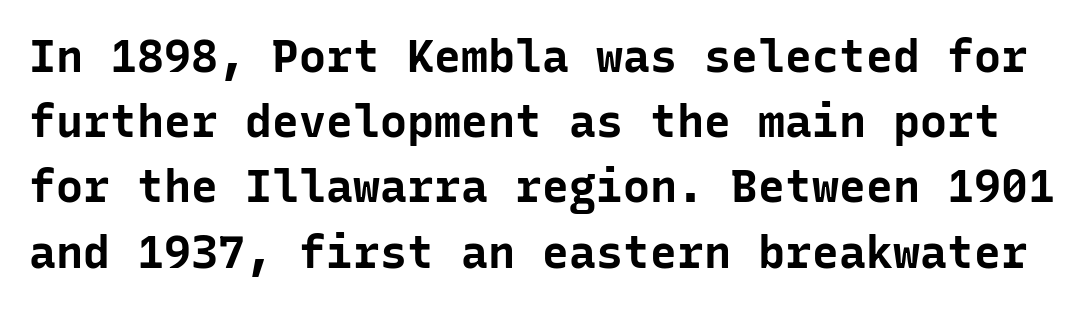
Q: Is the text bold? A: Yes.
Q: Is the text italic (slanted)? A: No, it is upright.
Q: Is the typeface a serif or a sans-serif typeface? A: Sans-serif.
Q: Is the text underlined? A: No.
Q: Is the spacing between letters normal or unusually wide? A: Normal.
Q: Is the spacing between lines tight, normal or loose? A: Normal.
Q: Width (condensed, normal, or wide)? A: Normal.
Q: Stroke contrast? A: Low.
Q: x-height? A: Medium.
Q: Monospaced? A: Yes.
